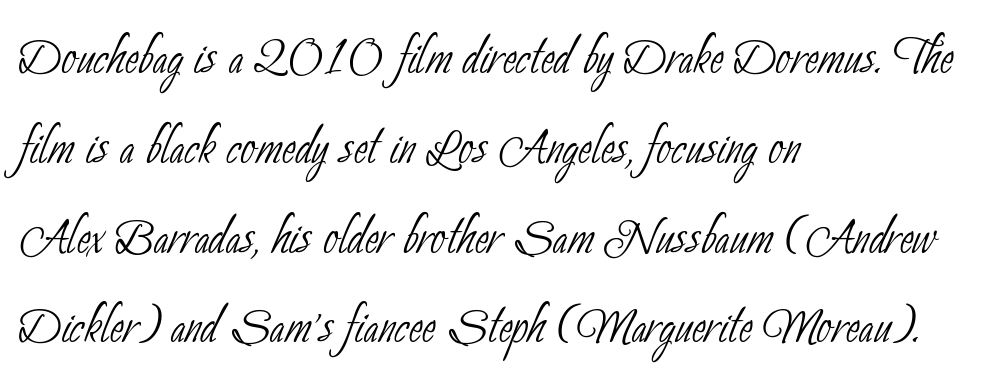
Q: Is the text bold? A: No.
Q: Is the typeface a serif or a sans-serif typeface? A: Sans-serif.
Q: Is the text underlined? A: No.
Q: How is the paragraph aligned? A: Left-aligned.
Q: Is the spacing between letters normal or unusually wide? A: Normal.
Q: Is the spacing between lines tight, normal or loose? A: Normal.
Q: Width (condensed, normal, or wide)? A: Condensed.
Q: Stroke contrast? A: Low.
Q: x-height? A: Small.
Q: Monospaced? A: No.
